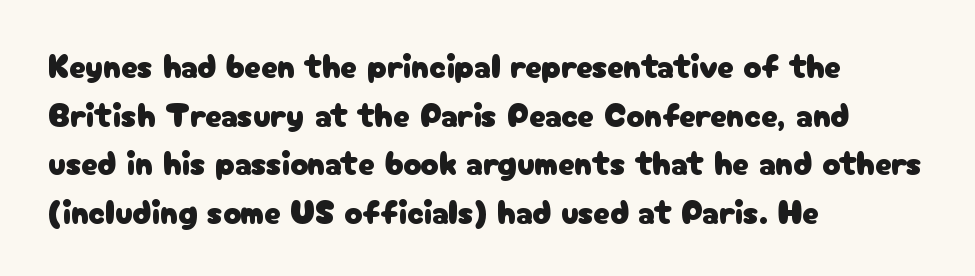
Check the space under the baseline: it is left empty. Is the block centered? No — it sits flush against the left margin. The letters carry no serifs — their stems end cleanly without finishing strokes. Looks like regular typesetting: each glyph gets only the width it needs. Leading: standard. Nope, not italic — everything's standing straight.
